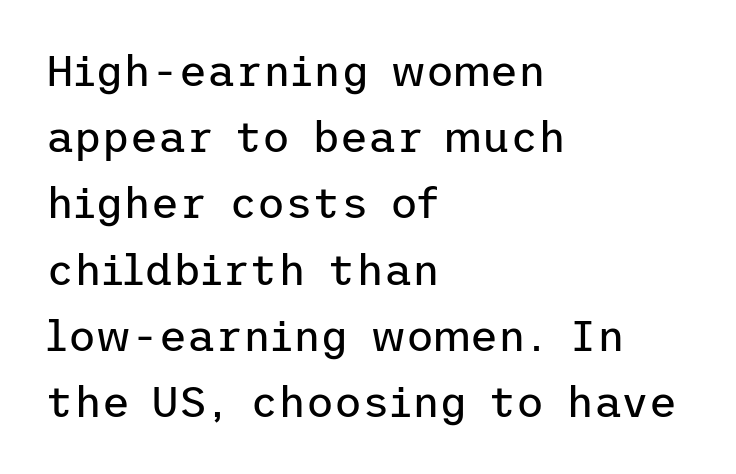
The image shows 43 px regular-weight sans-serif type, upright; set left-aligned, normal line spacing (1.54x), normal letter spacing, not underlined; low stroke contrast and a medium x-height.
